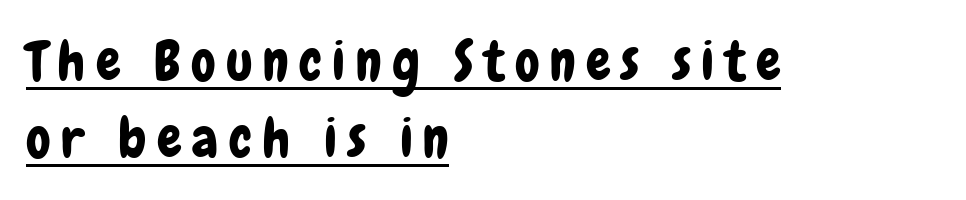
The image shows 55 px condensed sans-serif type, upright; set left-aligned, normal line spacing (1.4x), underlined; low stroke contrast and a medium x-height.
